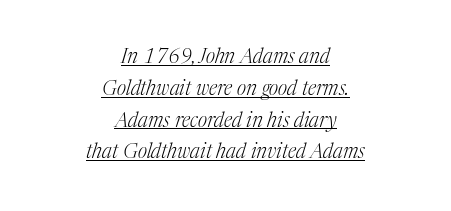
The image shows 20 px text type, italic (leaning right); set centered, normal line spacing (1.59x), normal letter spacing, underlined.
